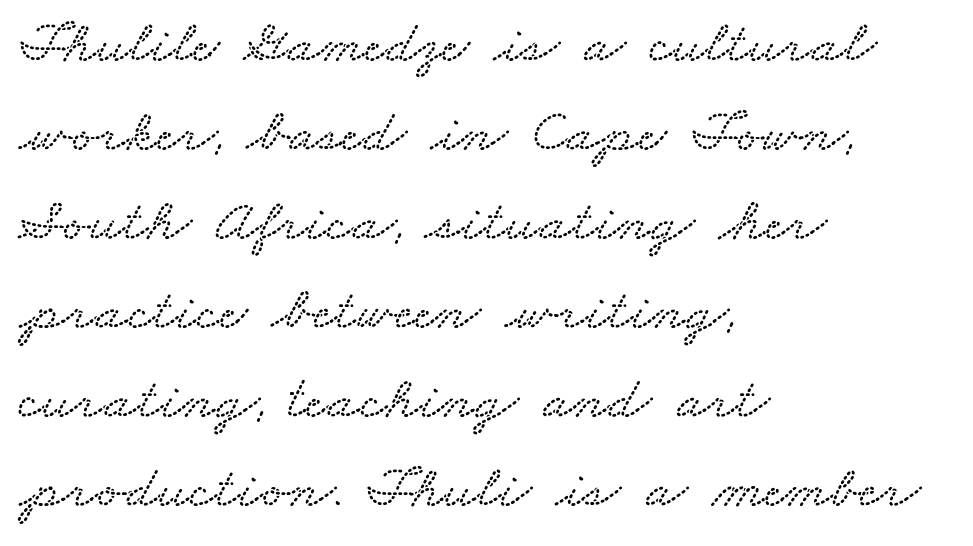
The image shows 61 px wide type; set left-aligned, normal line spacing (1.46x), normal letter spacing, not underlined; low stroke contrast and a small x-height.
